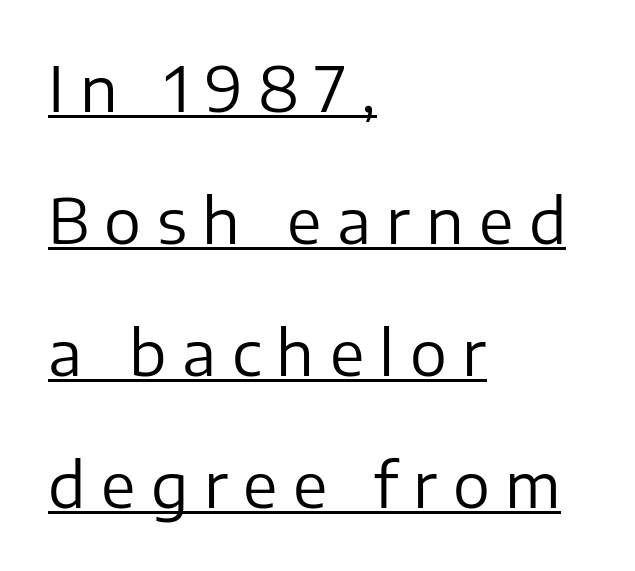
{"serif": "no", "italic": "no", "bold": "no", "weight": "regular", "width": "normal", "stroke_contrast": "low", "x_height": "medium", "monospaced": "no", "underline": "yes", "align": "left", "line_spacing": "loose", "line_spacing_ratio": 2.13, "letter_spacing": "wide", "letter_spacing_em": 0.25, "glyph_px": 62}
